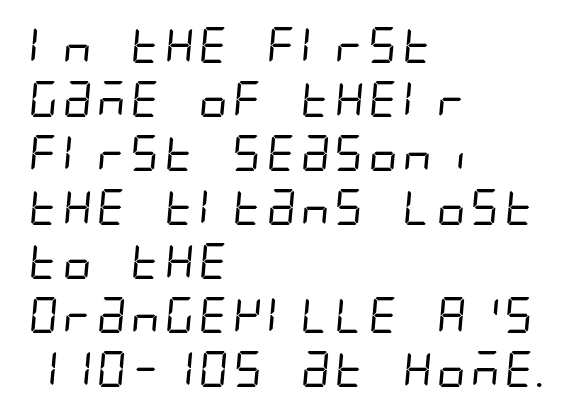
The image shows 36 px regular-weight, condensed sans-serif type; set left-aligned, normal line spacing (1.5x), normal letter spacing, not underlined; low stroke contrast and a large x-height.
